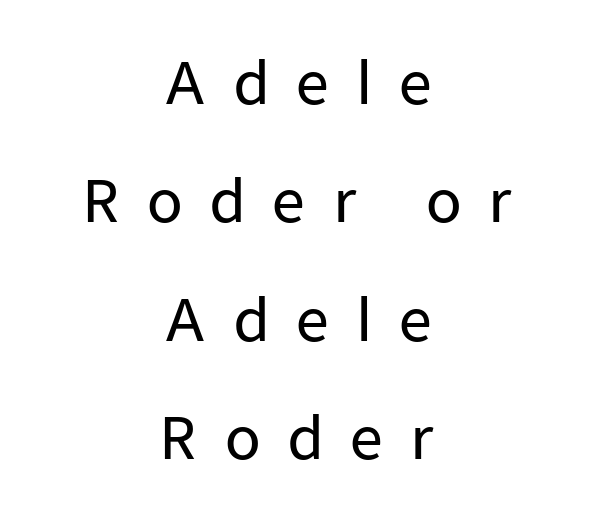
{"serif": "no", "italic": "no", "width": "normal", "stroke_contrast": "low", "x_height": "medium", "monospaced": "no", "underline": "no", "align": "center", "line_spacing": "loose", "line_spacing_ratio": 2.04, "letter_spacing": "wide", "letter_spacing_em": 0.46, "glyph_px": 58}
